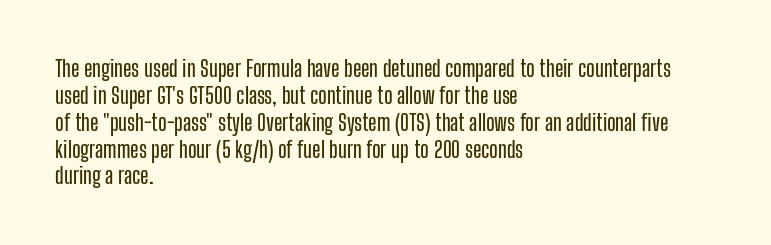
Is the block centered? No — it sits flush against the left margin. Beneath every word, the page is bare. What stands out about the letter spacing? Nothing — it is the standard amount. The lettering stays uniformly vertical, giving the passage a roman look.
